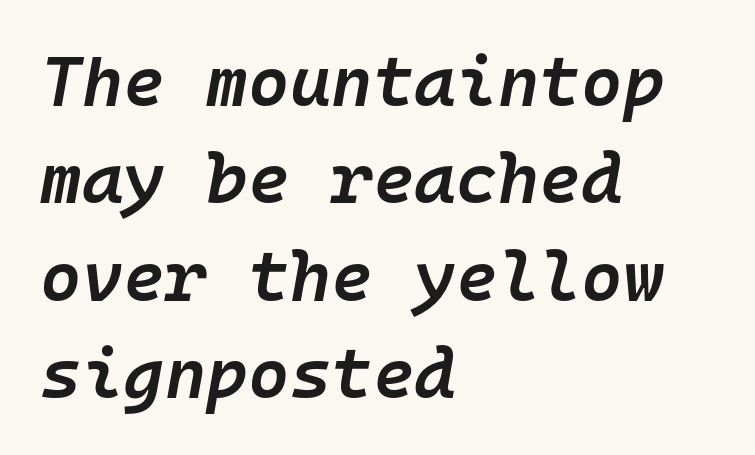
The rendering uses a semibold face; strokes are thickened but not to full bold. Slanted lettering throughout. This block has exactly the height ordinary leading produces. Compared with a centered layout, this one pins lines to the left instead. Each letter, wide or thin by design, is forced into the same width here. Students, note that the glyphs here touch the page at normal intervals.
